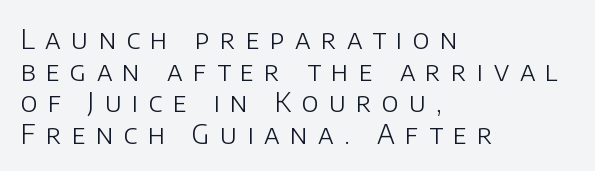
Weight: in the light-to-regular range. The rendering inserts visible extra space after every character. Descenders hang freely into open space. A student would call this left alignment; a typographer would say flush left, rag right. Unlike italic type, these characters show no tilt at all.
